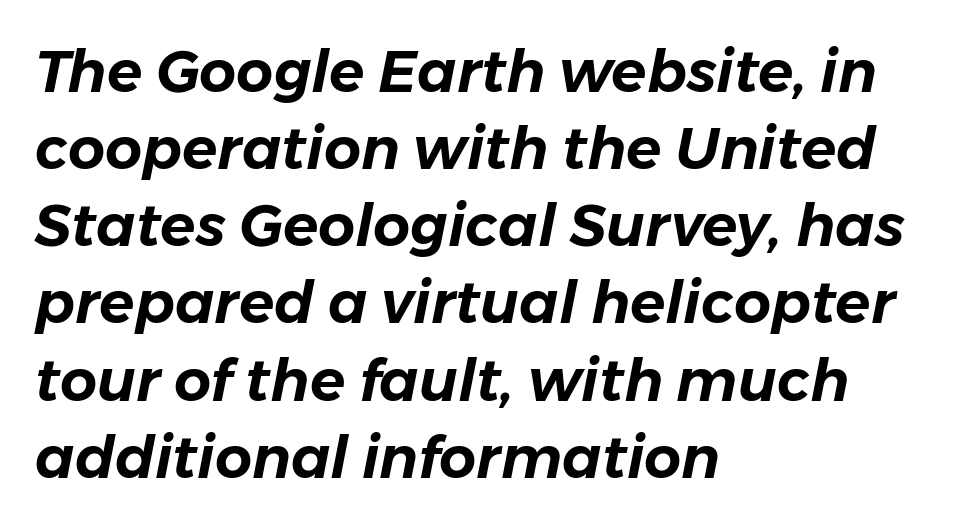
{"italic": "yes", "lean": "right", "slant_degrees": 11, "width": "normal", "stroke_contrast": "low", "x_height": "medium", "monospaced": "no", "underline": "no", "align": "left", "line_spacing": "normal", "line_spacing_ratio": 1.33, "letter_spacing": "normal", "letter_spacing_em": 0.0, "glyph_px": 58}
